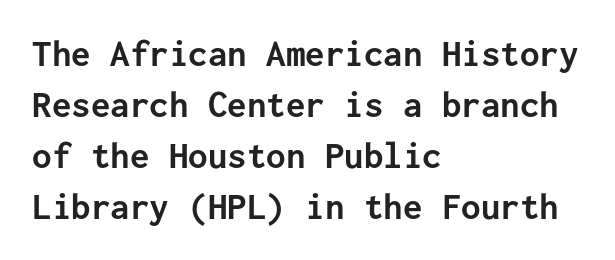
What kind of face is this? One without serifs — a sans. Caption: standard tracking, unaltered. A typesetter would call this monospace, since all characters share one set width. The space directly below the letters is spotless. Summary of weight: heavy, a full bold.
